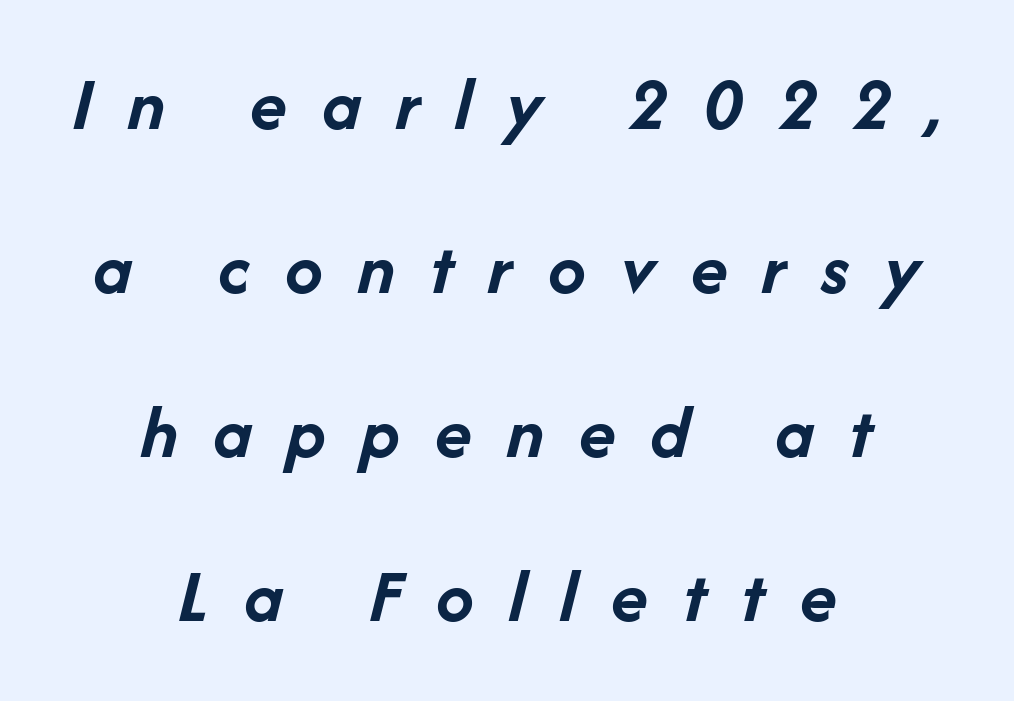
Q: Is the text bold? A: Yes.
Q: Is the text italic (slanted)? A: Yes, it leans right by about 14 degrees.
Q: Is the text underlined? A: No.
Q: How is the paragraph aligned? A: Centered.
Q: Is the spacing between letters normal or unusually wide? A: Unusually wide.
Q: Is the spacing between lines tight, normal or loose? A: Loose.
Q: Width (condensed, normal, or wide)? A: Normal.
Q: Stroke contrast? A: Low.
Q: x-height? A: Medium.
Q: Monospaced? A: No.
